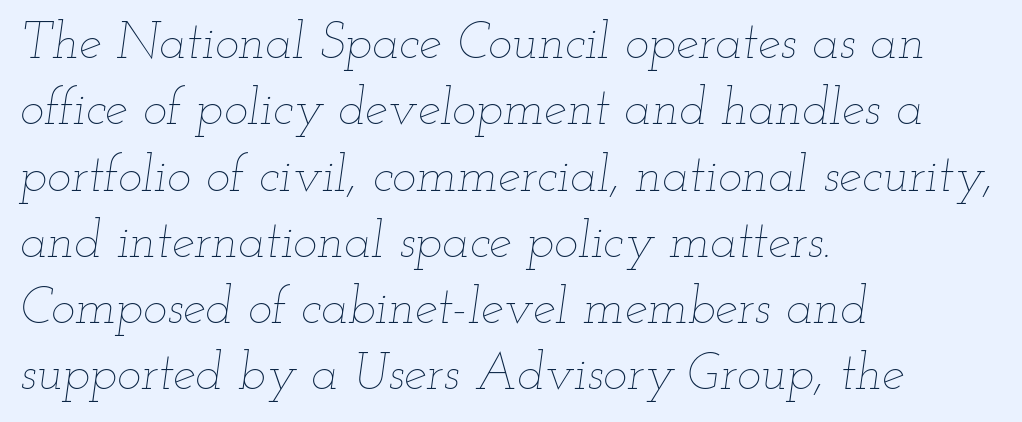
{"italic": "yes", "lean": "right", "slant_degrees": 12, "bold": "no", "weight": "thin", "width": "wide", "stroke_contrast": "low", "x_height": "small", "monospaced": "no", "underline": "no", "align": "left", "line_spacing": "normal", "line_spacing_ratio": 1.3, "letter_spacing": "normal", "letter_spacing_em": 0.0, "glyph_px": 51}
